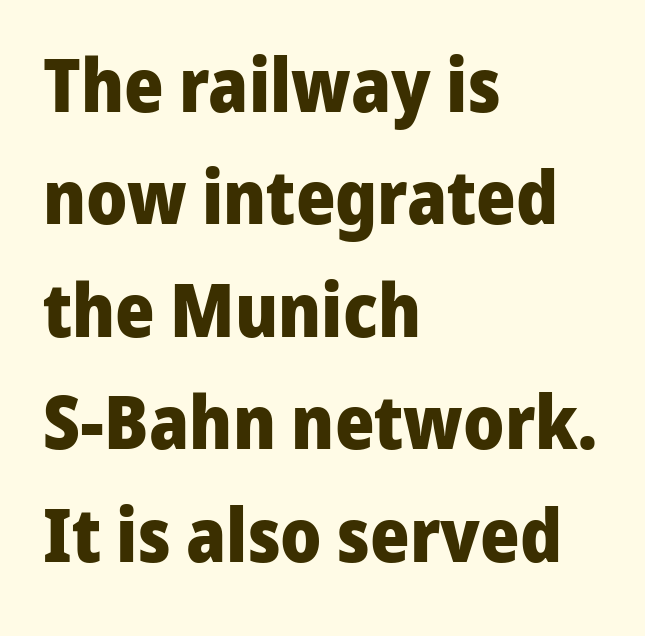
Q: Is the text bold? A: Yes.
Q: Is the text italic (slanted)? A: No, it is upright.
Q: Is the typeface a serif or a sans-serif typeface? A: Sans-serif.
Q: Is the text underlined? A: No.
Q: How is the paragraph aligned? A: Left-aligned.
Q: Is the spacing between letters normal or unusually wide? A: Normal.
Q: Is the spacing between lines tight, normal or loose? A: Normal.
Q: Width (condensed, normal, or wide)? A: Normal.
Q: Stroke contrast? A: Low.
Q: x-height? A: Medium.
Q: Monospaced? A: No.
